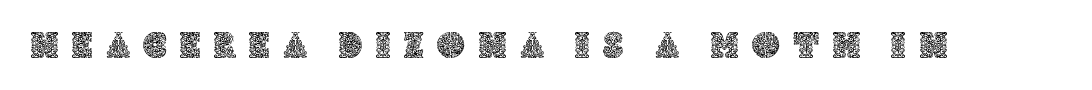
{"italic": "no", "width": "normal", "x_height": "large", "monospaced": "no", "underline": "no", "letter_spacing": "wide", "letter_spacing_em": 0.35, "glyph_px": 38}
